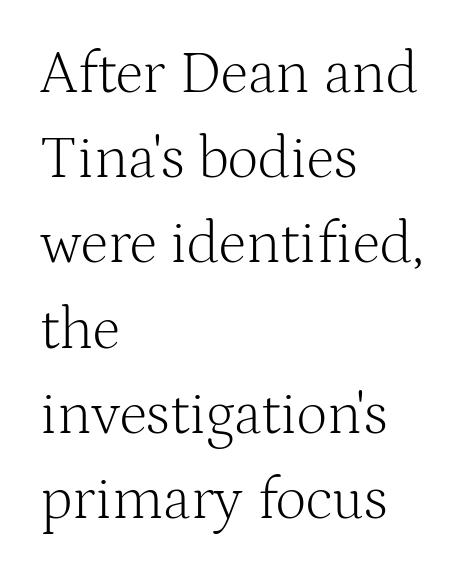
{"serif": "yes", "italic": "no", "bold": "no", "weight": "light", "width": "normal", "stroke_contrast": "medium", "x_height": "medium", "monospaced": "no", "underline": "no", "align": "left", "line_spacing": "normal", "line_spacing_ratio": 1.42, "letter_spacing": "normal", "letter_spacing_em": 0.0, "glyph_px": 60}
